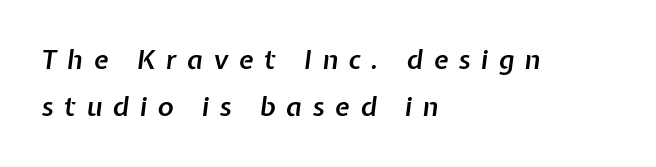
{"italic": "yes", "lean": "right", "slant_degrees": 7, "bold": "semi", "underline": "no", "align": "left", "line_spacing_ratio": 1.75, "letter_spacing": "wide", "letter_spacing_em": 0.39, "glyph_px": 27}
